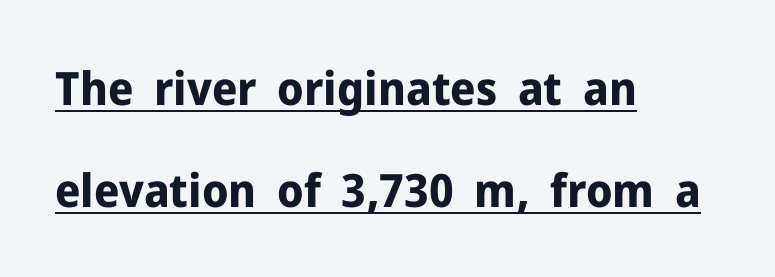
Typographically, this falls in the sans-serif category. Honestly, the rows look like they've been pulled way apart. These lines are rendered in a variable-pitch font. Tracking value appears to be zero — textbook default spacing. You can tell it's not italic because the verticals are truly vertical.
